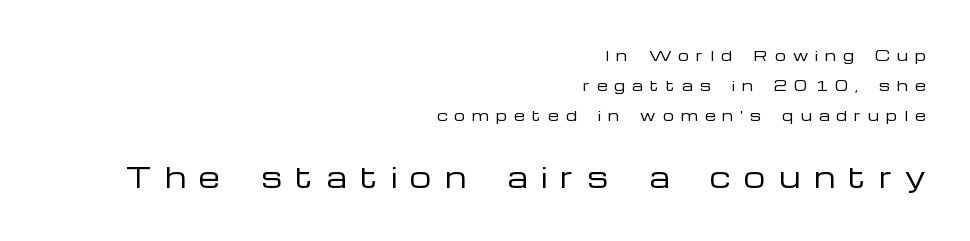
The image shows 27 px text type, upright; set right-aligned, loose line spacing (2.16x), unusually wide letter spacing (+0.5 em), not underlined; the second (bottom) block is 1.93x larger.
